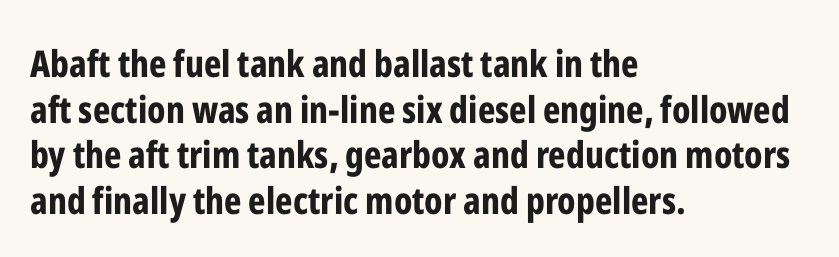
{"serif": "no", "italic": "no", "bold": "yes", "weight": "bold", "width": "condensed", "stroke_contrast": "low", "x_height": "medium", "monospaced": "no", "underline": "no", "align": "left", "line_spacing_ratio": 1.23, "letter_spacing": "normal", "letter_spacing_em": 0.0, "glyph_px": 37}
